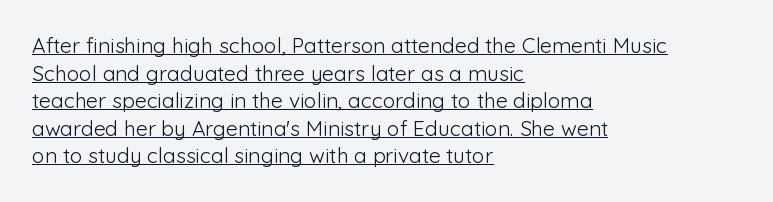
Q: Is the text bold? A: No.
Q: Is the text italic (slanted)? A: No, it is upright.
Q: Is the text underlined? A: Yes.
Q: How is the paragraph aligned? A: Left-aligned.
Q: Is the spacing between letters normal or unusually wide? A: Normal.
Q: Is the spacing between lines tight, normal or loose? A: Normal.
